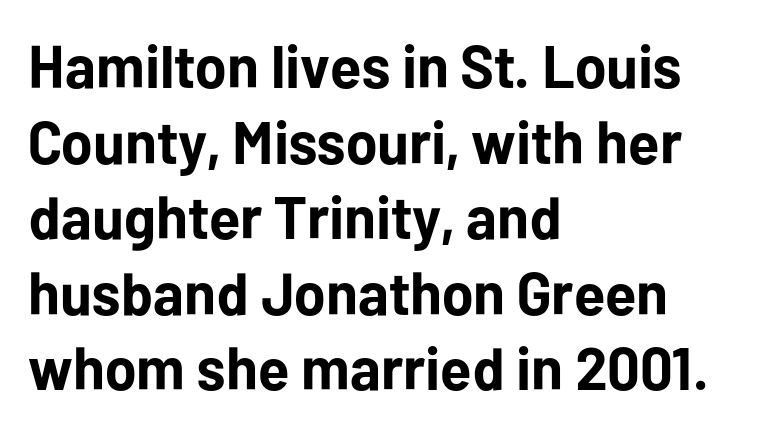
The space directly below the letters is spotless. Notice how descenders clear the ascenders below comfortably — that's standard leading. Caption: standard tracking, unaltered. Thick stems and heavy bowls — unmistakably bold. The face used here is proportionally spaced, like ordinary book or web type.
